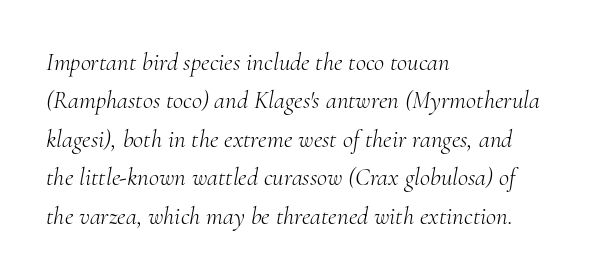
The image shows 25 px text type, italic (leaning right); set left-aligned, normal line spacing (1.54x), normal letter spacing, not underlined.
